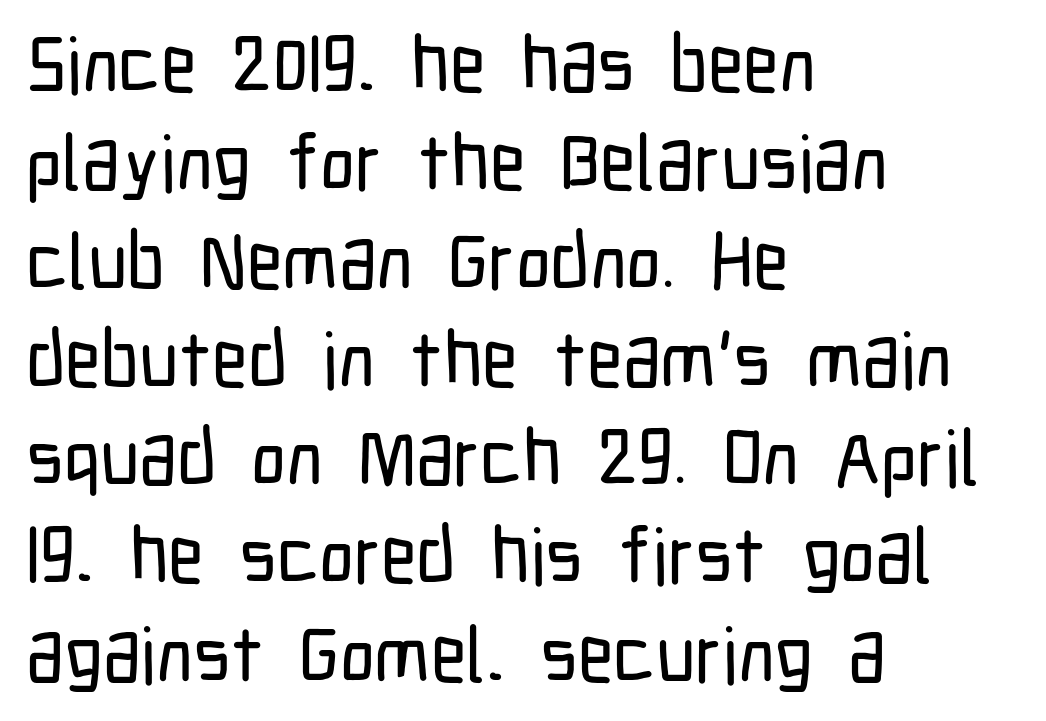
{"serif": "no", "italic": "no", "width": "condensed", "stroke_contrast": "low", "x_height": "medium", "monospaced": "no", "underline": "no", "align": "left", "line_spacing": "normal", "line_spacing_ratio": 1.26, "letter_spacing": "normal", "letter_spacing_em": 0.0, "glyph_px": 78}
